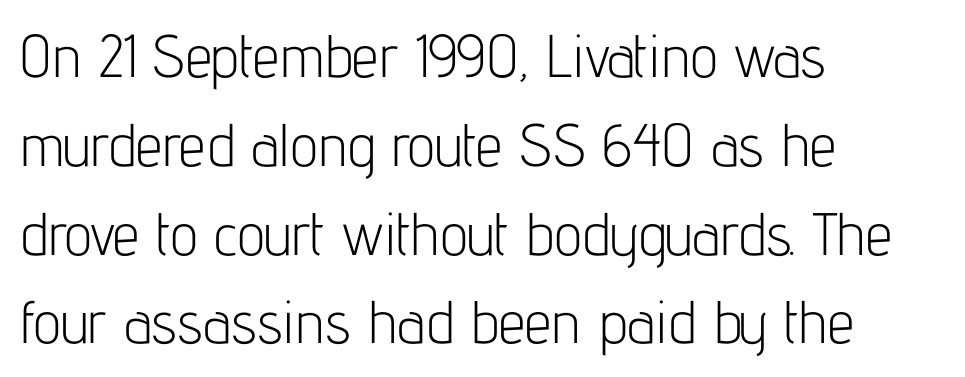
{"serif": "no", "italic": "no", "bold": "no", "weight": "light", "width": "condensed", "stroke_contrast": "low", "x_height": "medium", "monospaced": "no", "underline": "no", "align": "left", "line_spacing": "normal", "line_spacing_ratio": 1.48, "letter_spacing": "normal", "letter_spacing_em": 0.0, "glyph_px": 60}
